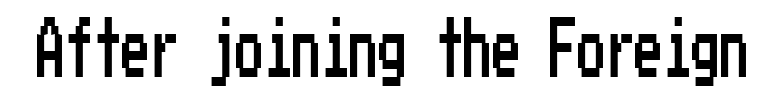
{"serif": "no", "italic": "no", "width": "condensed", "stroke_contrast": "low", "x_height": "medium", "underline": "no", "letter_spacing": "normal", "letter_spacing_em": 0.0, "glyph_px": 57}
